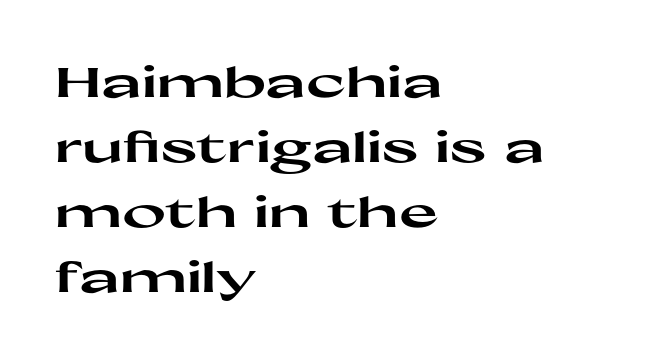
I'd describe the lettering as bold — thick and assertive. What's the leading like? Ordinary, nothing unusual. Regarding serifs, this sample does without them. If you drew a line through each stem, it would be perfectly vertical. Notice how the passage keeps a crisp vertical edge on the left only.
